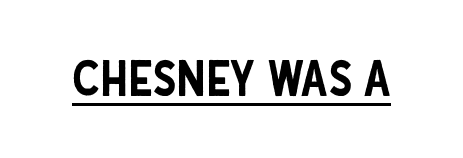
The image shows 49 px condensed sans-serif type, upright; set normal letter spacing, underlined; low stroke contrast and a large x-height.
